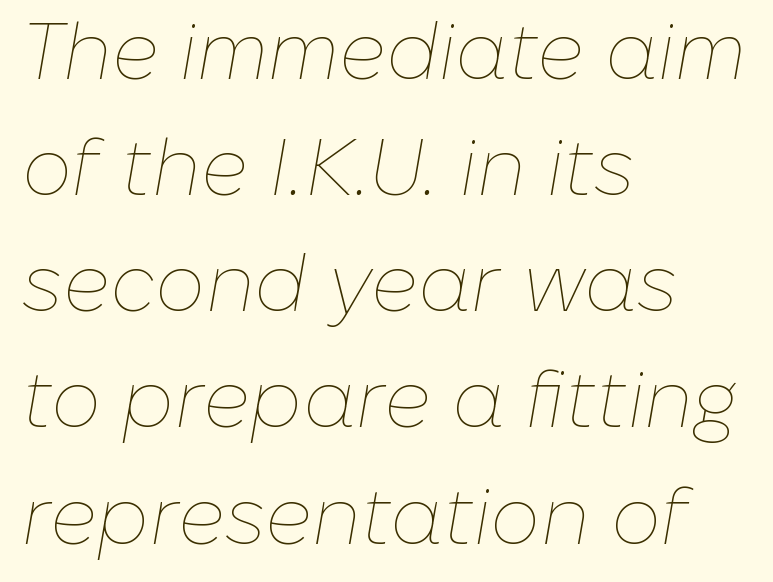
The image shows 79 px thin type, italic (leaning right); set left-aligned, normal line spacing (1.47x), normal letter spacing, not underlined; low stroke contrast and a medium x-height.
